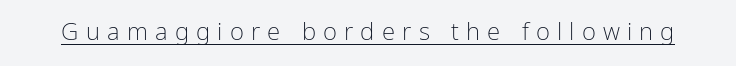
Is the stroke heavy? The answer is a plain regular-or-lighter. The horizontal fit of the characters is loose and conspicuously gappy. Caption: lettering with a line underneath. When letters stand straight like this, we call the style roman or upright.
